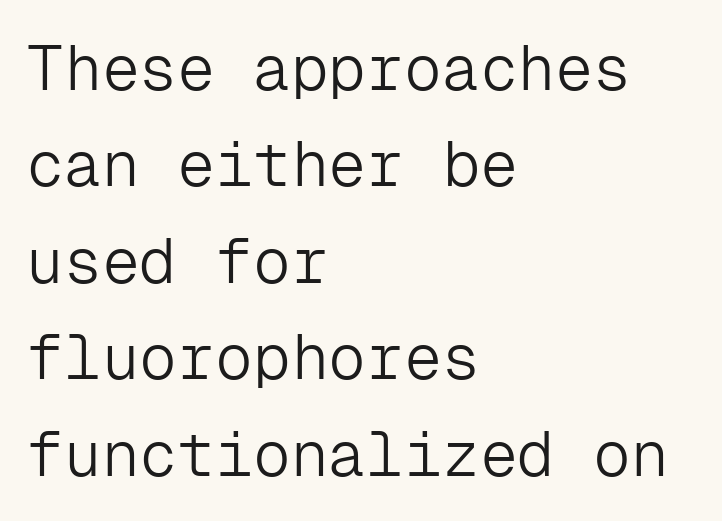
How are the letters spaced? Ordinarily, with no added tracking. The lines in this sample share a left origin and differ only in where they stop. Any mark beneath the type? The region is blank. Is the type heavy? It reads as light-to-regular instead. The block of text has a typical density, with ordinary space between rows.
